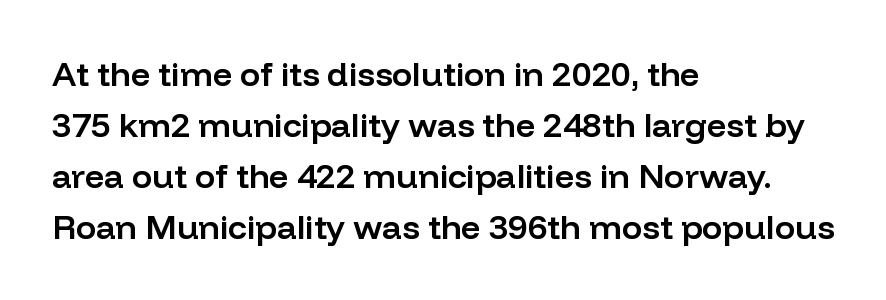
{"serif": "no", "italic": "no", "bold": "semi", "weight": "semibold", "width": "normal", "stroke_contrast": "low", "x_height": "medium", "monospaced": "no", "underline": "no", "align": "left", "line_spacing": "normal", "line_spacing_ratio": 1.5, "letter_spacing": "normal", "letter_spacing_em": 0.0, "glyph_px": 34}
